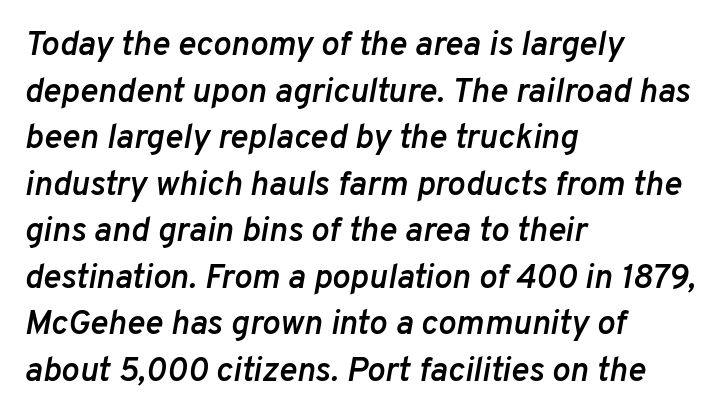
The image shows 34 px semibold type, italic (leaning right); set left-aligned, normal line spacing (1.37x), normal letter spacing, not underlined; low stroke contrast and a medium x-height.
